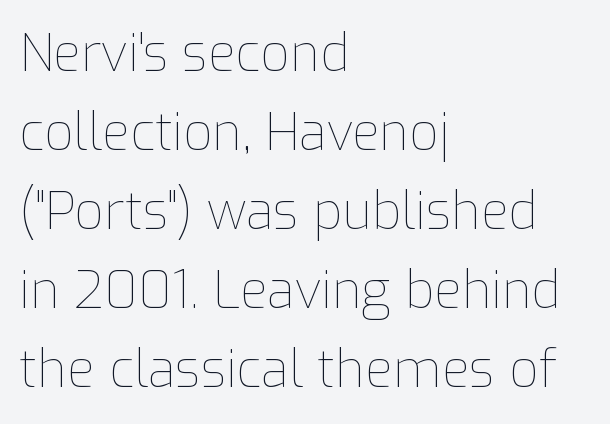
Beneath every word, the page is bare. This sample keeps an unexceptional amount of space between lines. Proportional: the letters do not fall into vertical columns. What stands out about the letter spacing? Nothing — it is the standard amount. Heaviness? Minimal to ordinary, like unemphasized prose. Alignment: flush left.
